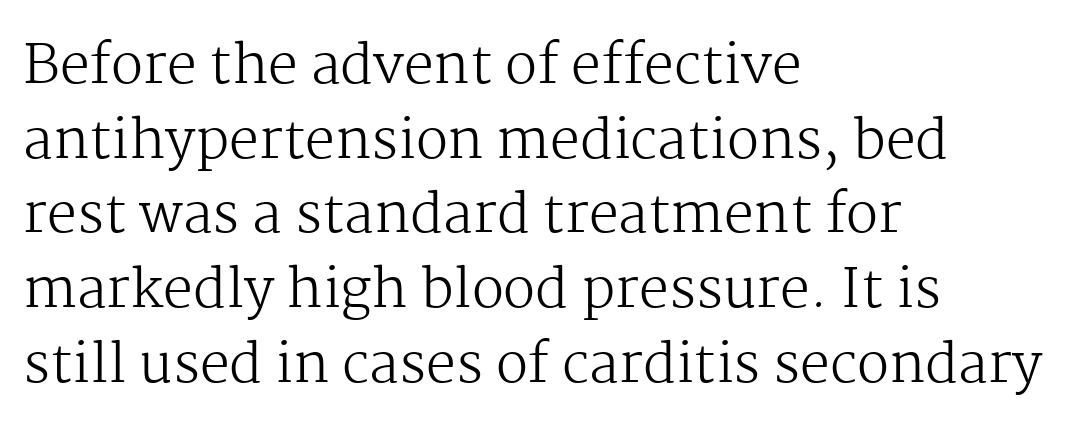
{"serif": "yes", "italic": "no", "bold": "no", "weight": "regular", "width": "normal", "stroke_contrast": "medium", "x_height": "medium", "monospaced": "no", "underline": "no", "align": "left", "line_spacing": "normal", "line_spacing_ratio": 1.41, "letter_spacing": "normal", "letter_spacing_em": 0.0, "glyph_px": 53}
